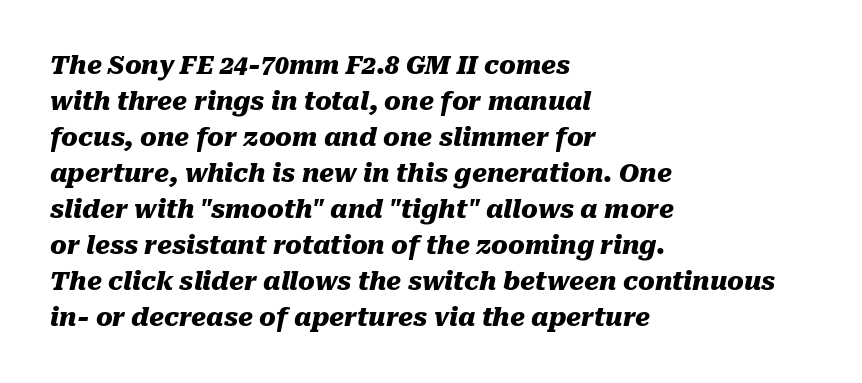
The image shows 25 px bold type, italic (leaning right); set left-aligned, normal line spacing (1.44x), normal letter spacing, not underlined.
